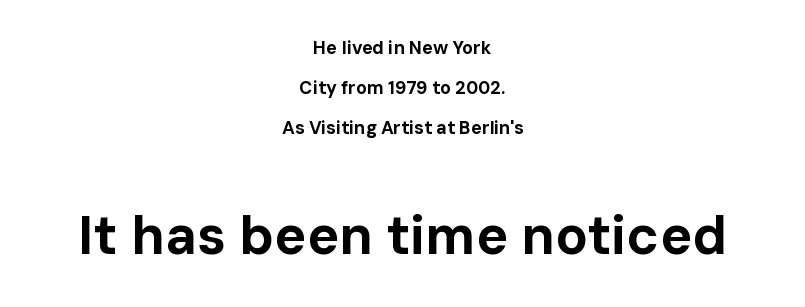
{"serif": "no", "italic": "no", "bold": "yes", "weight": "bold", "width": "normal", "stroke_contrast": "low", "x_height": "medium", "monospaced": "no", "underline": "no", "align": "center", "line_spacing": "loose", "line_spacing_ratio": 2.23, "letter_spacing": "normal", "letter_spacing_em": 0.0, "larger_block": "second", "size_ratio": 3.0, "glyph_px": 54}
